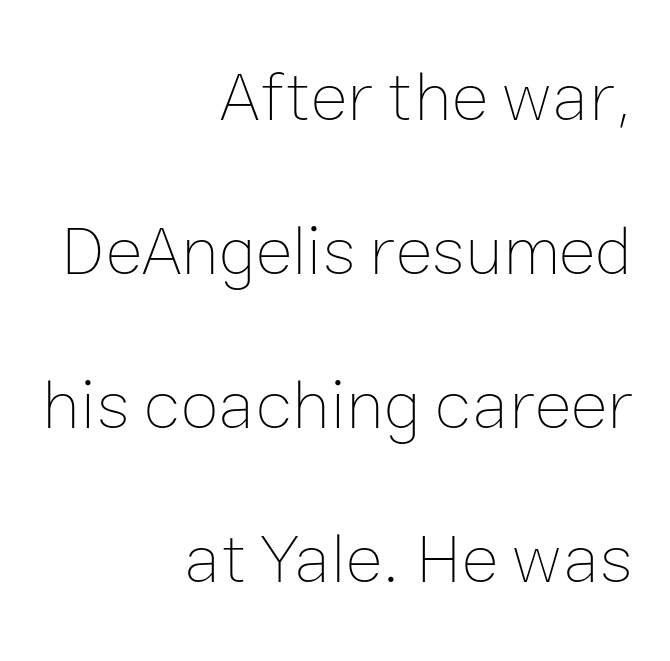
The image shows 70 px thin type, upright; set right-aligned, loose line spacing (2.2x), normal letter spacing, not underlined; low stroke contrast and a medium x-height.
